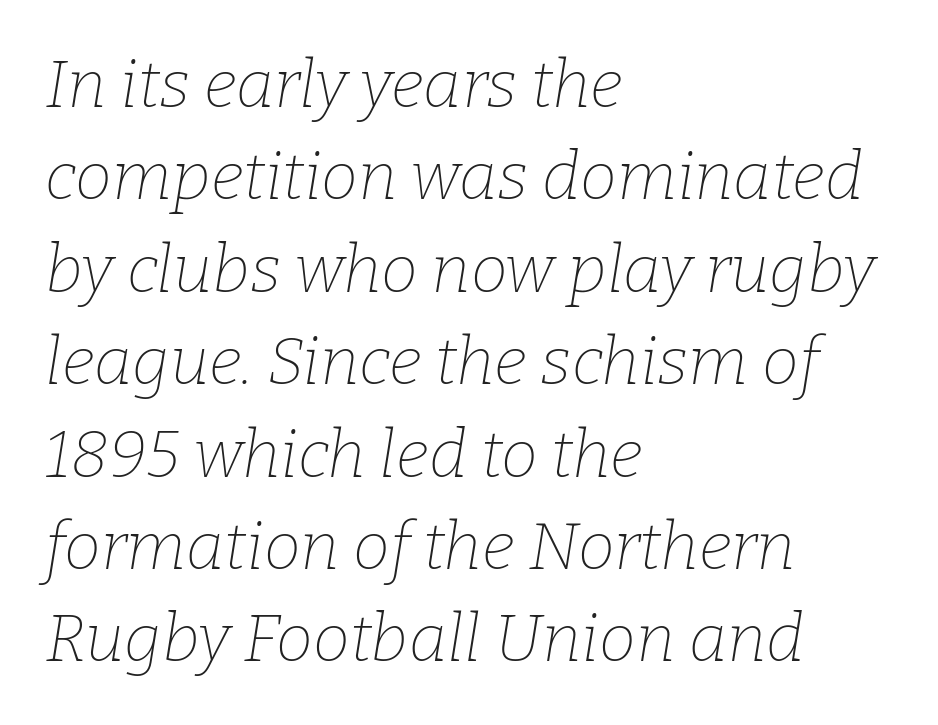
The image shows 66 px thin serif type, italic (leaning right); set left-aligned, normal line spacing (1.4x), normal letter spacing, not underlined; low stroke contrast and a medium x-height.
